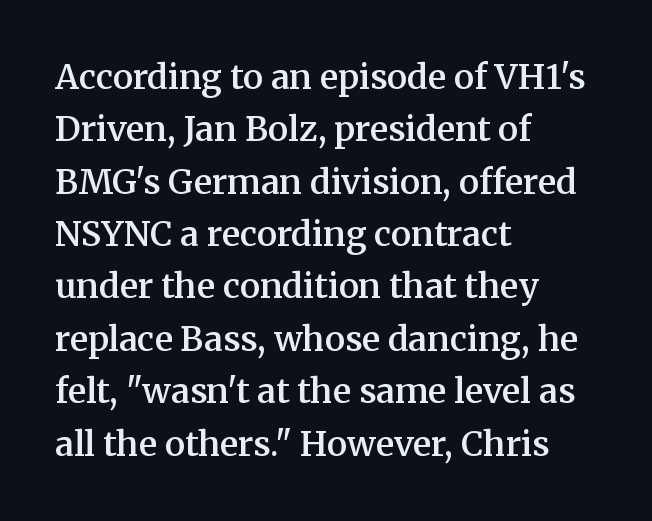
{"serif": "yes", "italic": "no", "bold": "semi", "weight": "semibold", "width": "normal", "stroke_contrast": "medium", "x_height": "medium", "monospaced": "no", "underline": "no", "align": "left", "line_spacing": "normal", "line_spacing_ratio": 1.54, "letter_spacing": "normal", "letter_spacing_em": 0.0, "glyph_px": 34}
